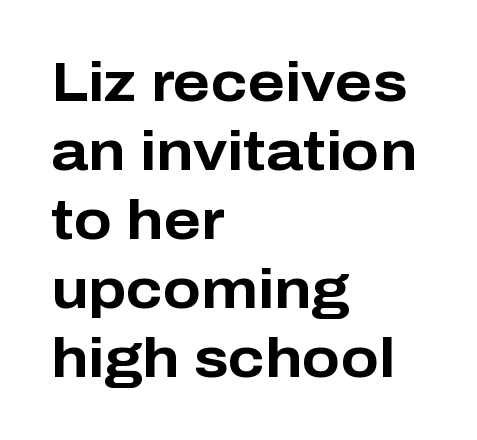
The image shows 56 px bold sans-serif type, upright; set left-aligned, line spacing 1.23x, normal letter spacing, not underlined; low stroke contrast and a medium x-height.
